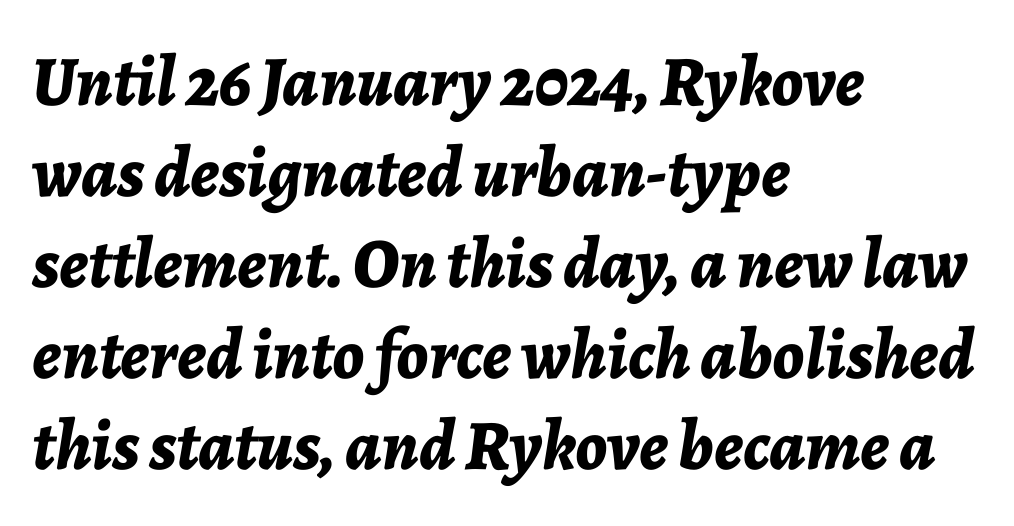
{"italic": "yes", "lean": "right", "slant_degrees": 7, "bold": "yes", "weight": "bold", "width": "normal", "stroke_contrast": "low", "x_height": "medium", "monospaced": "no", "underline": "no", "align": "left", "line_spacing": "normal", "line_spacing_ratio": 1.28, "letter_spacing": "normal", "letter_spacing_em": 0.0, "glyph_px": 71}
